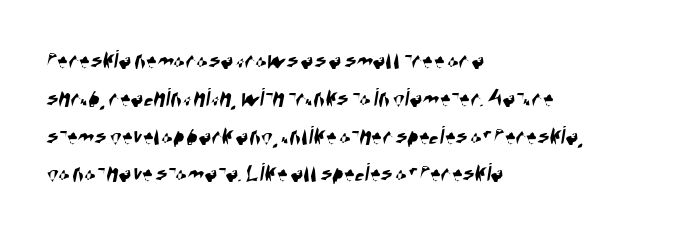
{"underline": "no", "align": "left", "line_spacing": "normal", "line_spacing_ratio": 1.4, "letter_spacing": "normal", "letter_spacing_em": 0.0, "glyph_px": 27}
